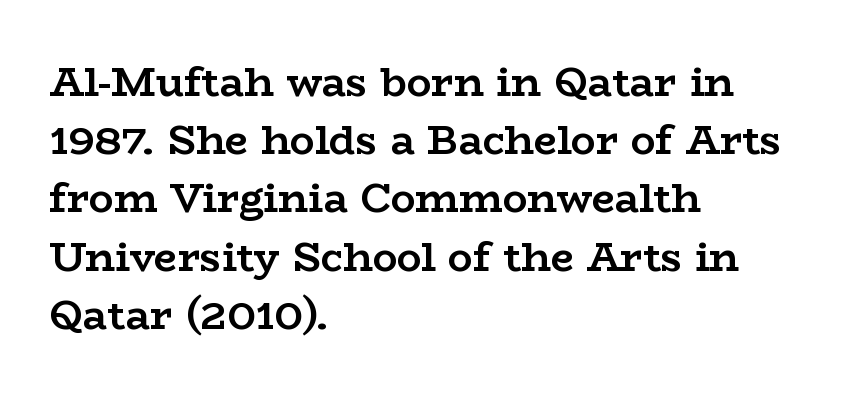
Q: Is the text bold? A: Yes.
Q: Is the text italic (slanted)? A: No, it is upright.
Q: Is the typeface a serif or a sans-serif typeface? A: Serif.
Q: Is the text underlined? A: No.
Q: How is the paragraph aligned? A: Left-aligned.
Q: Is the spacing between letters normal or unusually wide? A: Normal.
Q: Is the spacing between lines tight, normal or loose? A: Normal.
Q: Width (condensed, normal, or wide)? A: Wide.
Q: Stroke contrast? A: Low.
Q: x-height? A: Medium.
Q: Monospaced? A: No.
